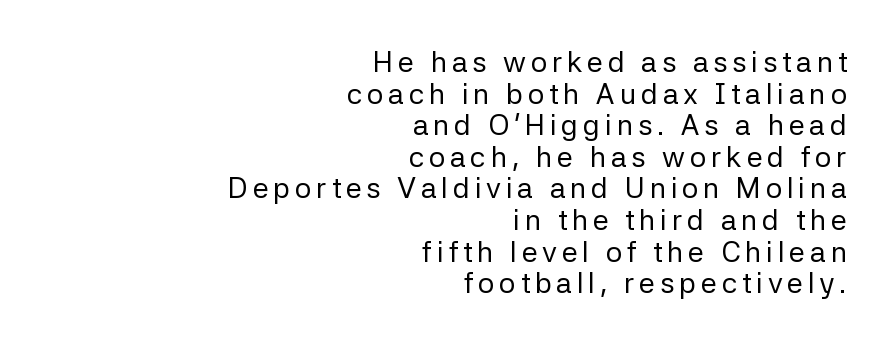
The letters advance in unequal steps, a hallmark of proportional type. The space between consecutive lines is stingy. No extra ink here — the face is not bold. The space directly below the letters is spotless.
